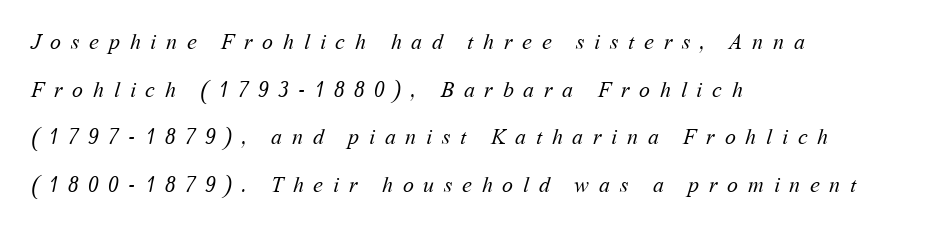
Q: Is the text bold? A: No.
Q: Is the text underlined? A: No.
Q: How is the paragraph aligned? A: Left-aligned.
Q: Is the spacing between letters normal or unusually wide? A: Unusually wide.
Q: Is the spacing between lines tight, normal or loose? A: Loose.
